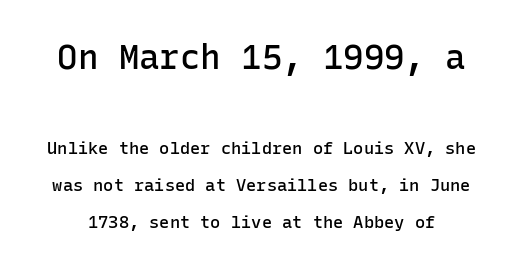
{"serif": "no", "italic": "no", "bold": "semi", "weight": "semibold", "width": "normal", "stroke_contrast": "low", "x_height": "medium", "monospaced": "yes", "underline": "no", "line_spacing": "loose", "line_spacing_ratio": 2.17, "letter_spacing": "normal", "letter_spacing_em": 0.0, "larger_block": "first", "size_ratio": 2.0, "glyph_px": 34}
